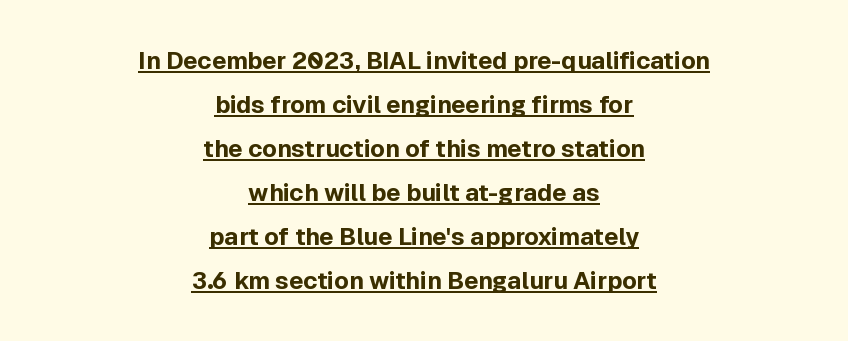
Does a line run under the words? Yes, clearly. Each word holds together tightly as a unit, with standard inter-letter gaps. Heavy, bold letterforms. In CSS terms this would be text-align: center. It's the straight-up-and-down kind of type.
